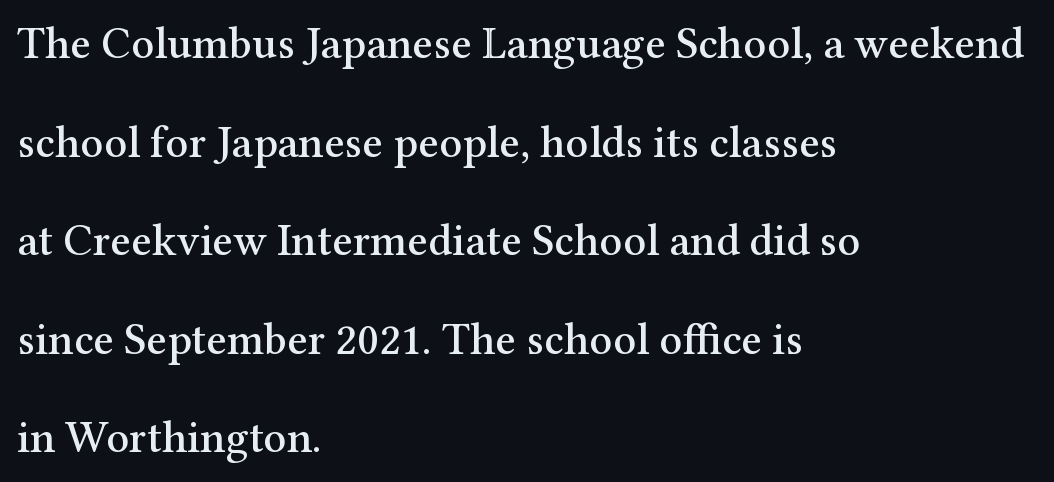
The image shows 45 px serif type, upright; set left-aligned, loose line spacing (2.19x), normal letter spacing, not underlined; medium stroke contrast and a medium x-height.
